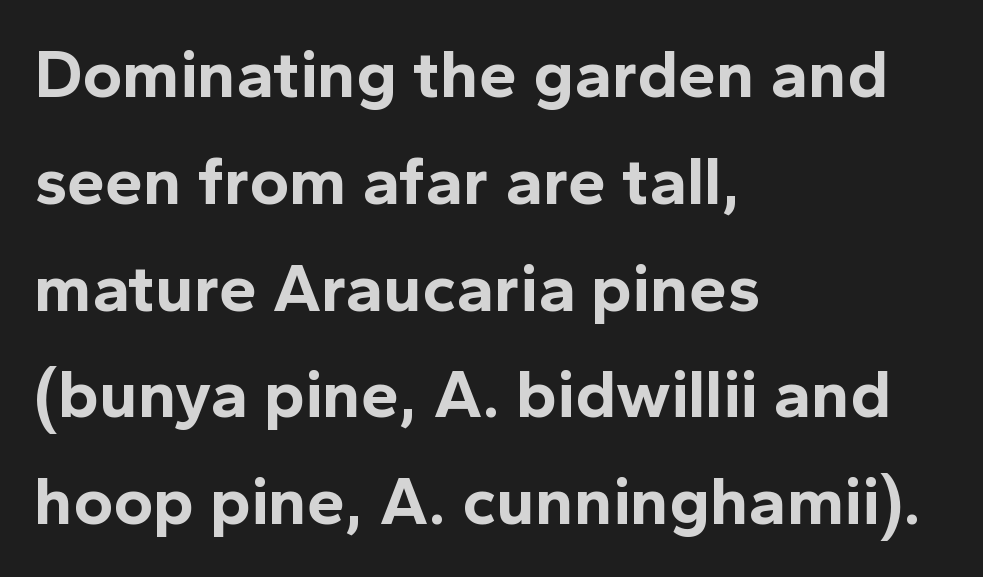
{"serif": "no", "italic": "no", "bold": "yes", "weight": "bold", "width": "normal", "x_height": "medium", "monospaced": "no", "underline": "no", "align": "left", "line_spacing": "normal", "line_spacing_ratio": 1.57, "letter_spacing": "normal", "letter_spacing_em": 0.0, "glyph_px": 68}
